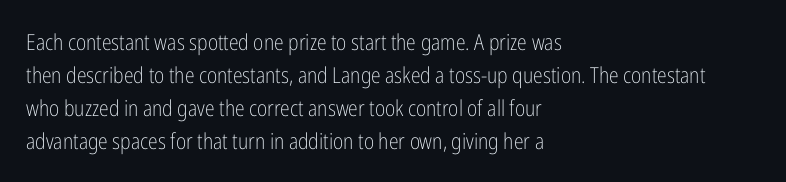
The image shows 22 px text type, upright; set left-aligned, normal line spacing (1.5x), normal letter spacing, not underlined.
